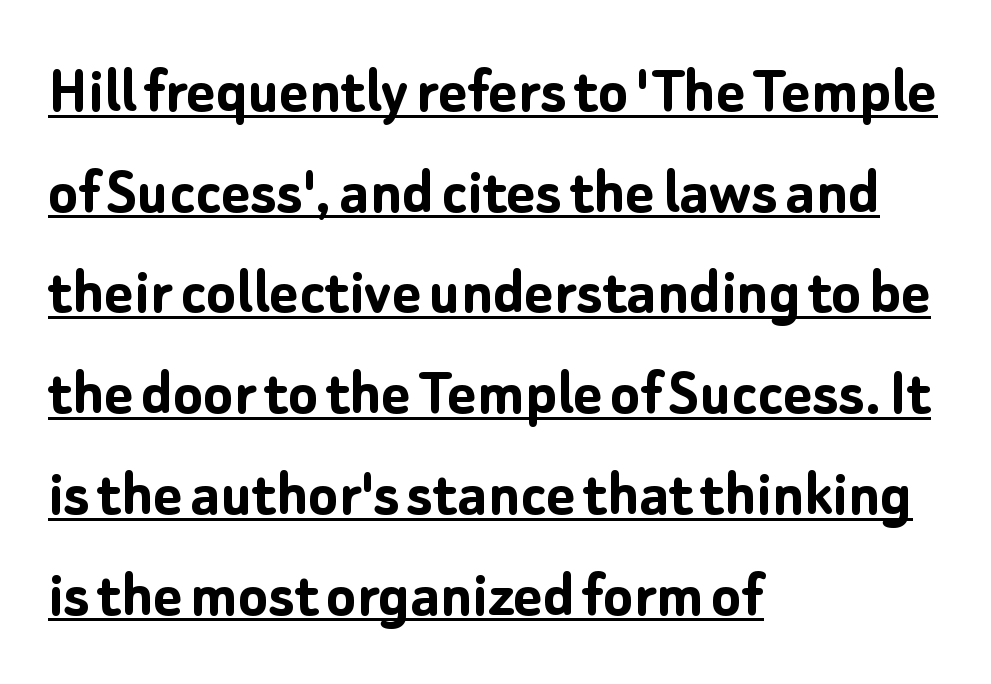
These lines carry a lot of weight — the face is fully bold. Is this a fixed-width face? No — the glyphs have proportional, varying widths. Words appear dense and cohesive because spacing is normal. A typesetter would call this leading conventional body-copy spacing. This sample is left-justified, so line endings fall wherever the words run out. Observe the absence of serifs on each vertical stroke in this sample.
